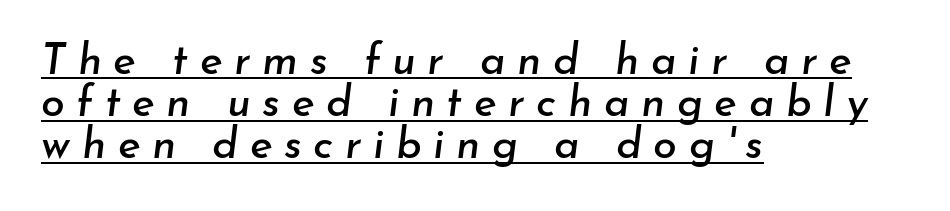
Q: Is the text italic (slanted)? A: Yes, it leans right by about 7 degrees.
Q: Is the text underlined? A: Yes.
Q: How is the paragraph aligned? A: Left-aligned.
Q: Is the spacing between letters normal or unusually wide? A: Unusually wide.
Q: Is the spacing between lines tight, normal or loose? A: Tight.
Q: Width (condensed, normal, or wide)? A: Normal.
Q: Stroke contrast? A: Low.
Q: x-height? A: Small.
Q: Monospaced? A: No.
